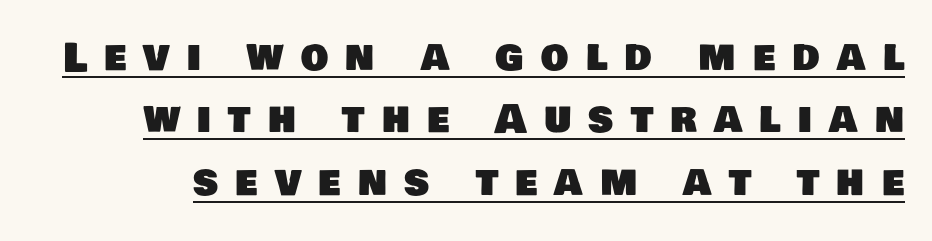
The image shows 39 px sans-serif type; set normal line spacing (1.6x), unusually wide letter spacing (+0.44 em), underlined; low stroke contrast and a large x-height.
